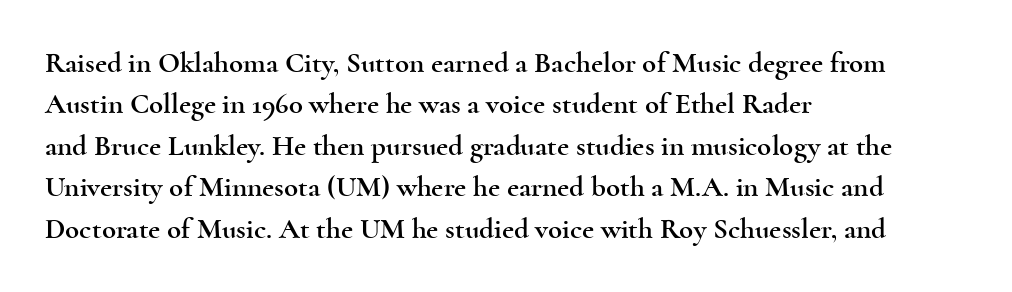
The image shows 29 px wide serif type, upright; set left-aligned, normal line spacing (1.43x), normal letter spacing, not underlined; a small x-height.
